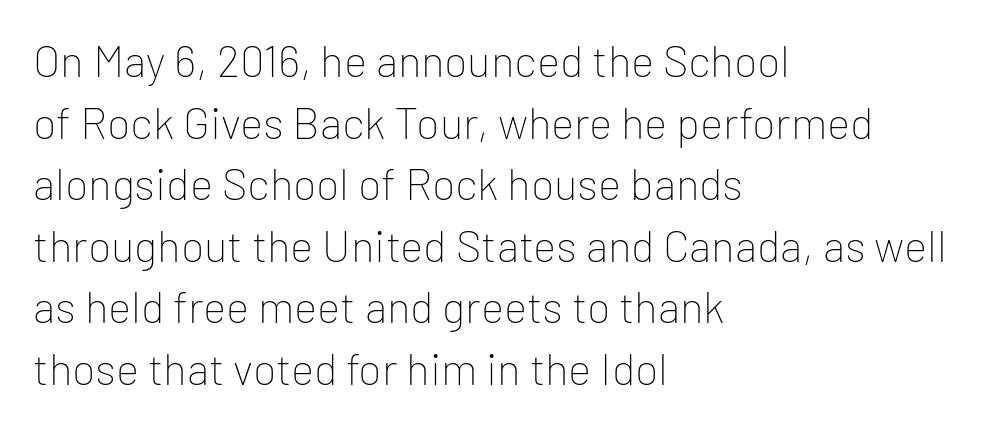
The image shows 44 px thin sans-serif type, upright; set left-aligned, normal line spacing (1.4x), normal letter spacing, not underlined; low stroke contrast and a medium x-height.
